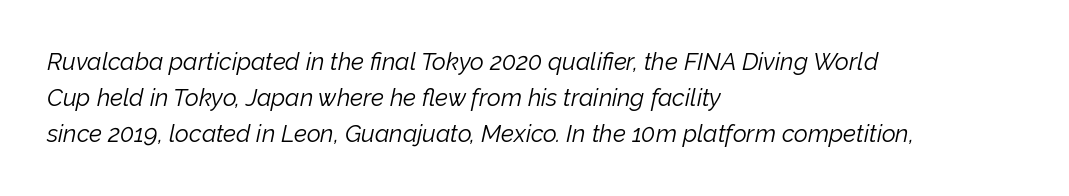
{"italic": "yes", "lean": "right", "slant_degrees": 12, "bold": "no", "underline": "no", "align": "left", "line_spacing": "normal", "line_spacing_ratio": 1.51, "letter_spacing": "normal", "letter_spacing_em": 0.0, "glyph_px": 24}
